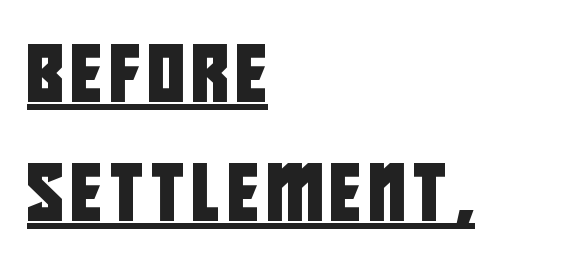
{"serif": "no", "width": "condensed", "stroke_contrast": "low", "x_height": "large", "monospaced": "no", "underline": "yes", "align": "left", "line_spacing": "loose", "line_spacing_ratio": 2.13, "glyph_px": 56}
